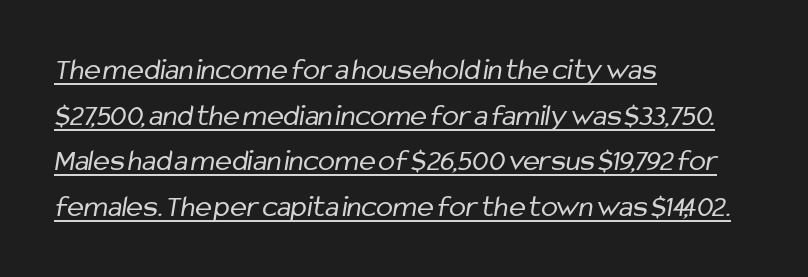
{"serif": "no", "bold": "no", "weight": "regular", "width": "condensed", "stroke_contrast": "low", "x_height": "medium", "monospaced": "no", "underline": "yes", "align": "left", "line_spacing": "normal", "line_spacing_ratio": 1.47, "letter_spacing": "normal", "letter_spacing_em": 0.0, "glyph_px": 31}
